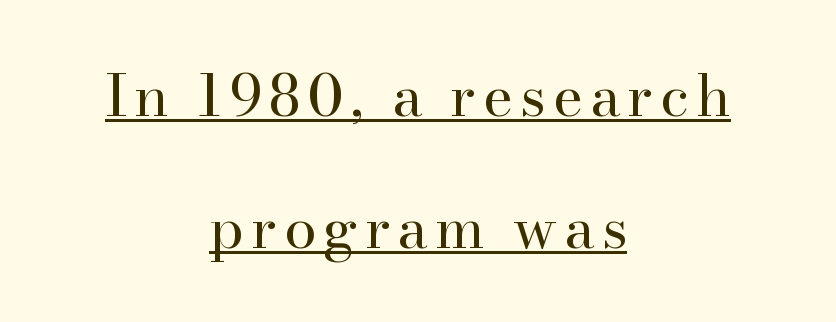
Reading down the block, each line starts at a different indent, mirrored at its end. The block of text is sparse from top to bottom, with ample space between rows. Little horizontal feet cap the strokes, marking this as serif type. Bold? No — there's no thickening of the strokes. Looks like regular typesetting: each glyph gets only the width it needs. Quick note: not italic, upright.
